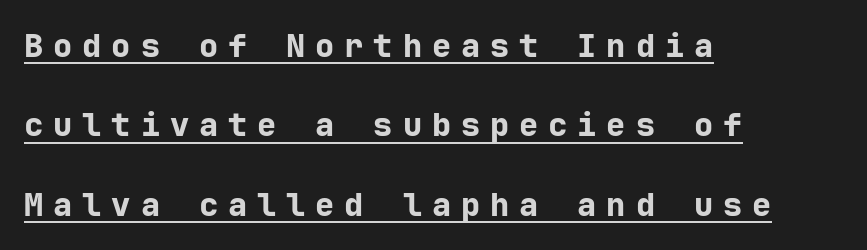
The image shows 32 px bold sans-serif type, upright; set left-aligned, loose line spacing (2.48x), unusually wide letter spacing (+0.31 em), underlined; low stroke contrast and a medium x-height.
